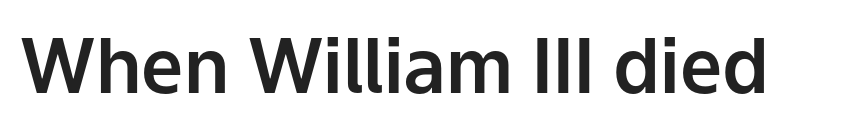
Characters follow at the spacing the type designer built in. Nobody drew a line under any word here. You can tell it's not italic because the verticals are truly vertical. The face used here is proportionally spaced, like ordinary book or web type. The designer went with a sans here, leaving each stem footless.
